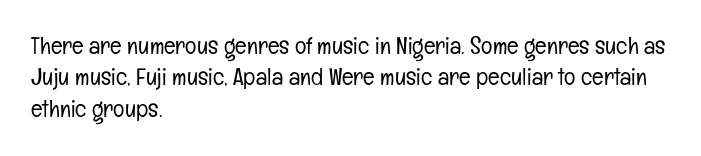
What stands out about the letter spacing? Nothing — it is the standard amount. Unmarked baselines from the first word to the last. The rendering anchors every line to the left-hand side. Regarding leading, the lines here are spaced in the standard way. Compared with a typical body face, this is equally light or lighter still. In terms of posture, this sample is upright.
